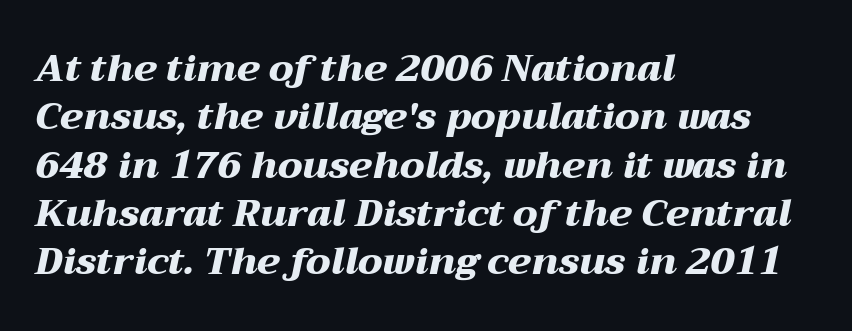
{"italic": "yes", "lean": "right", "slant_degrees": 12, "bold": "yes", "weight": "heavy", "width": "wide", "stroke_contrast": "medium", "x_height": "medium", "monospaced": "no", "underline": "no", "align": "left", "line_spacing": "normal", "line_spacing_ratio": 1.27, "letter_spacing": "normal", "letter_spacing_em": 0.0, "glyph_px": 38}
